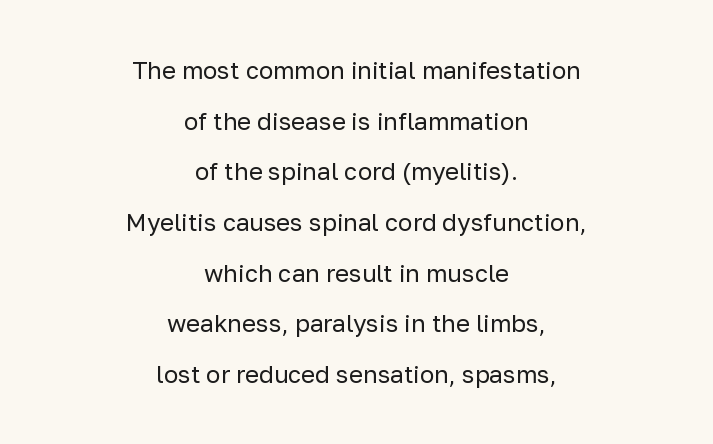
{"italic": "no", "bold": "no", "underline": "no", "align": "center", "line_spacing": "loose", "line_spacing_ratio": 2.11, "letter_spacing": "normal", "letter_spacing_em": 0.0, "glyph_px": 24}
